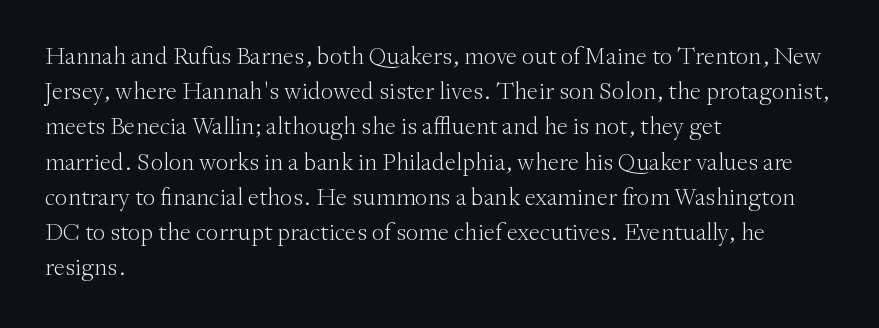
{"italic": "no", "bold": "no", "underline": "no", "align": "left", "line_spacing": "normal", "line_spacing_ratio": 1.41, "letter_spacing": "normal", "letter_spacing_em": 0.0, "glyph_px": 25}
